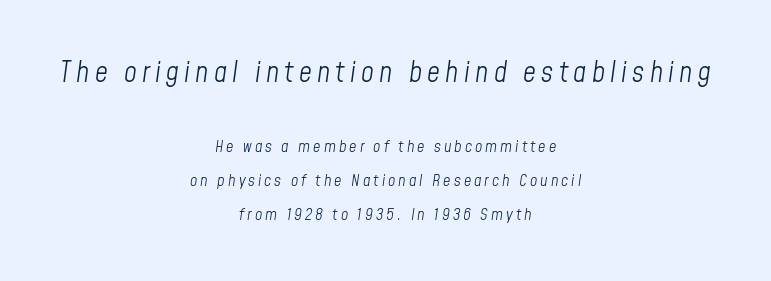
Q: Is the text bold? A: No.
Q: Is the text italic (slanted)? A: Yes, it leans right by about 8 degrees.
Q: Is the text underlined? A: No.
Q: How is the paragraph aligned? A: Centered.
Q: Is the spacing between lines tight, normal or loose? A: Loose.
Q: Which block of text is set in a larger size, the first (top) or the second (bottom)? A: The first (top) one.
Q: Width (condensed, normal, or wide)? A: Condensed.
Q: Stroke contrast? A: Low.
Q: x-height? A: Medium.
Q: Monospaced? A: No.
